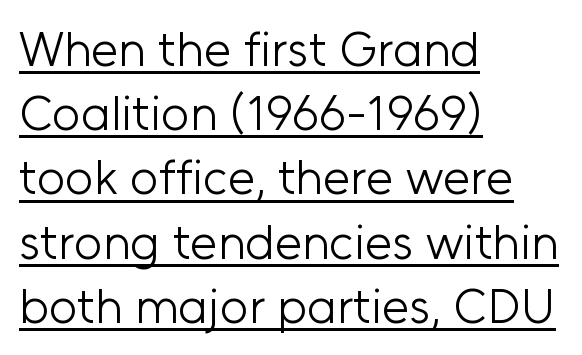
{"serif": "no", "italic": "no", "bold": "no", "weight": "light", "width": "normal", "stroke_contrast": "low", "x_height": "medium", "monospaced": "no", "underline": "yes", "align": "left", "line_spacing": "normal", "line_spacing_ratio": 1.31, "letter_spacing": "normal", "letter_spacing_em": 0.0, "glyph_px": 49}
